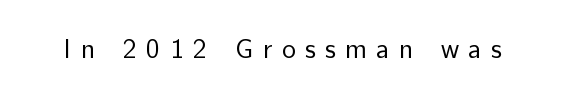
Tracking here is generous; glyphs stand well apart from one another. The weight tops out at a normal text grade. Do the letters lean? They stand straight. The space directly below the letters is spotless.
